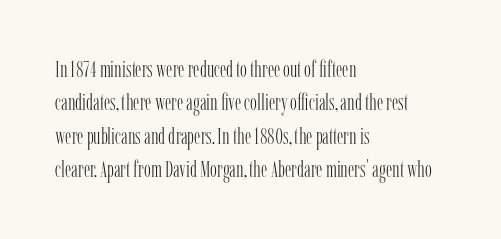
{"italic": "no", "bold": "no", "underline": "no", "align": "left", "line_spacing": "normal", "line_spacing_ratio": 1.45, "letter_spacing": "normal", "letter_spacing_em": 0.0, "glyph_px": 23}
